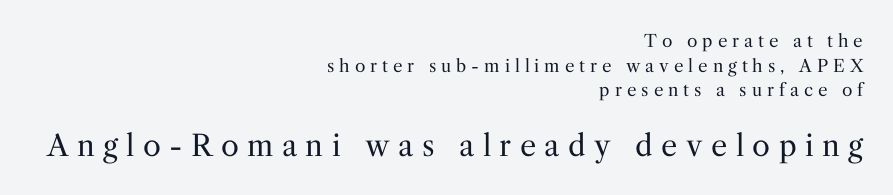
Q: Is the text bold? A: No.
Q: Is the text italic (slanted)? A: No, it is upright.
Q: Is the typeface a serif or a sans-serif typeface? A: Serif.
Q: Is the text underlined? A: No.
Q: How is the paragraph aligned? A: Right-aligned.
Q: Is the spacing between letters normal or unusually wide? A: Unusually wide.
Q: Is the spacing between lines tight, normal or loose? A: Normal.
Q: Which block of text is set in a larger size, the first (top) or the second (bottom)? A: The second (bottom) one.
Q: Width (condensed, normal, or wide)? A: Normal.
Q: Stroke contrast? A: Medium.
Q: x-height? A: Medium.
Q: Monospaced? A: No.
